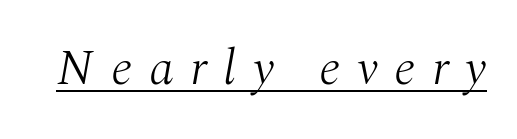
Q: Is the text bold? A: No.
Q: Is the text italic (slanted)? A: Yes, it leans right by about 10 degrees.
Q: Is the typeface a serif or a sans-serif typeface? A: Serif.
Q: Is the text underlined? A: Yes.
Q: Is the spacing between letters normal or unusually wide? A: Unusually wide.
Q: Width (condensed, normal, or wide)? A: Normal.
Q: Stroke contrast? A: Medium.
Q: x-height? A: Medium.
Q: Monospaced? A: No.
